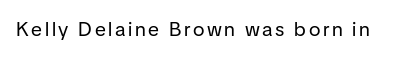
Q: Is the text bold? A: No.
Q: Is the text italic (slanted)? A: No, it is upright.
Q: Is the text underlined? A: No.
